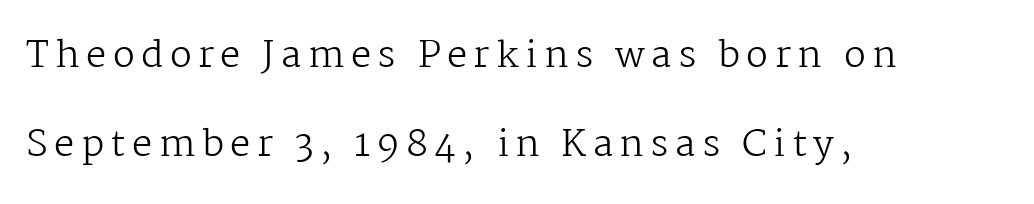
The image shows 36 px regular-weight serif type, upright; set left-aligned, loose line spacing (2.48x), not underlined; medium stroke contrast and a medium x-height.
